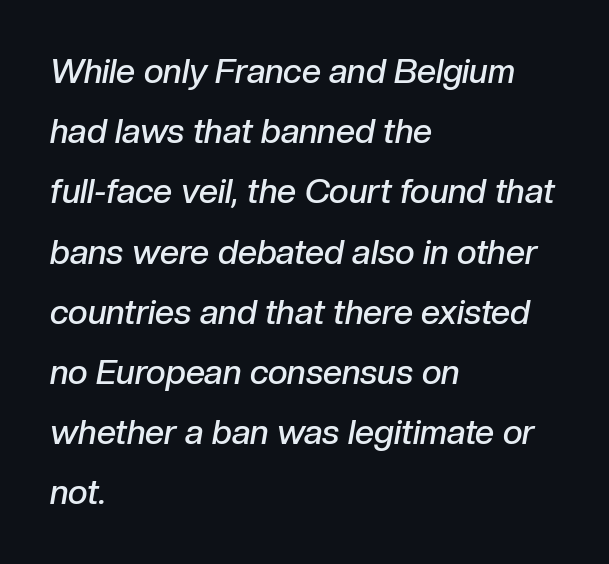
The image shows 34 px semibold type, italic (leaning right); set left-aligned, line spacing 1.77x, normal letter spacing, not underlined; low stroke contrast and a medium x-height.
